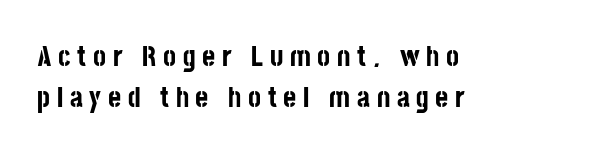
The image shows 28 px bold, condensed sans-serif type, upright; set left-aligned, normal line spacing (1.48x), unusually wide letter spacing (+0.24 em), not underlined; low stroke contrast and a large x-height.
